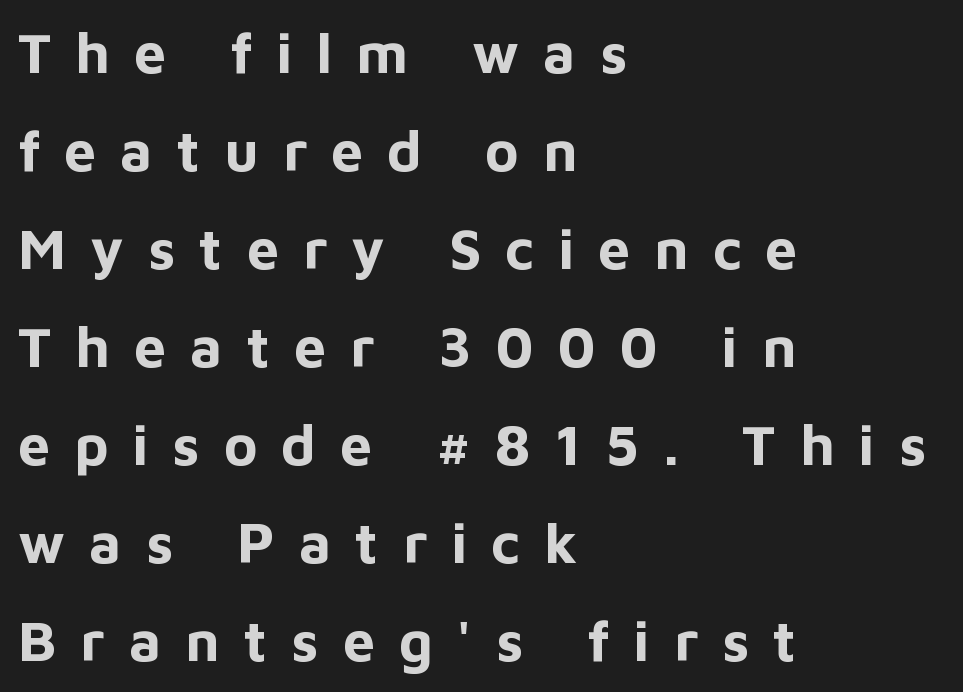
Grotesque or geometric, the face here clearly has no serifs. The rendering uses natural spacing where letterforms have individual widths. Only glyphs here, with clear space below each row. You can tell it's not italic because the verticals are truly vertical.
